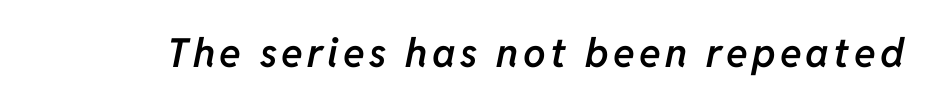
Beneath every word, the page is bare. If you drew a line through each stem, it would be angled. These lines carry some extra weight — a demibold, not a full bold. These lines are rendered in a variable-pitch font.
